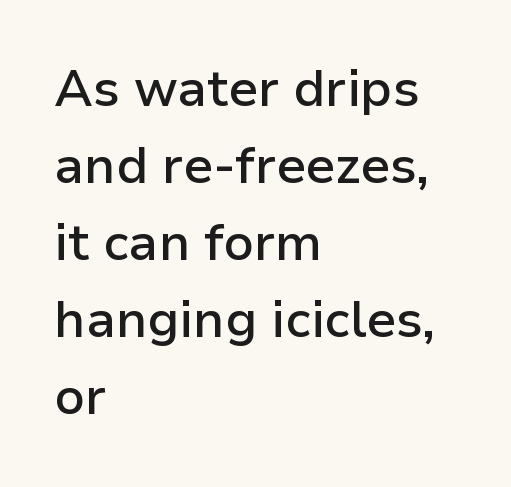
The image shows 51 px semibold sans-serif type, upright; set left-aligned, normal line spacing (1.51x), normal letter spacing, not underlined; low stroke contrast and a medium x-height.
